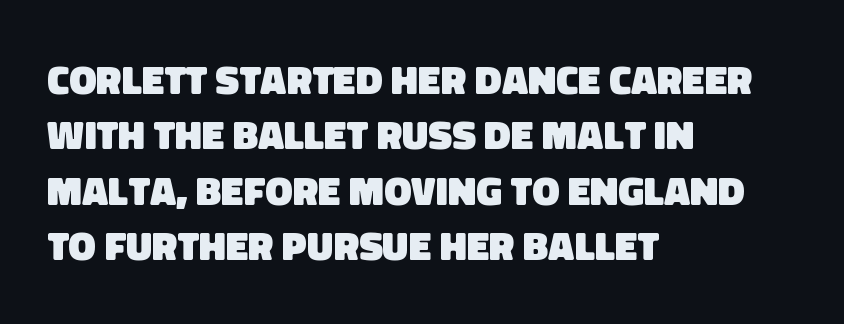
Looks like regular typesetting: each glyph gets only the width it needs. Type style note: lacks serifs. Is there much room between lines? A standard amount, neither cramped nor airy. Stroke thickness is high; the sample reads as a true bold. The words here are not underlined.
